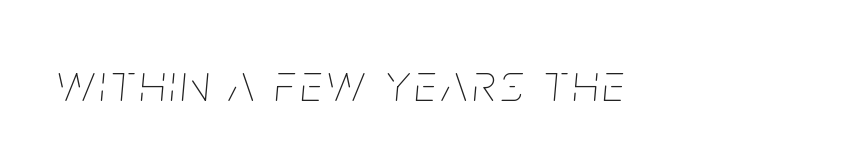
Q: Is the text bold? A: No.
Q: Is the text italic (slanted)? A: Yes, it leans right by about 5 degrees.
Q: Is the text underlined? A: No.
Q: Width (condensed, normal, or wide)? A: Condensed.
Q: Stroke contrast? A: Low.
Q: x-height? A: Large.
Q: Monospaced? A: No.
